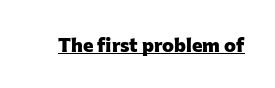
Weight: bold. Is the letter spacing exaggerated? No — it looks like the ordinary default. In designer terms, the underline attribute is active on this setting. A roman cut, with each character standing at attention.
